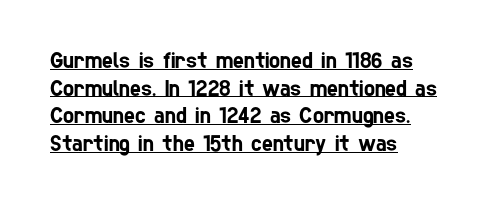
{"underline": "yes", "align": "left", "line_spacing_ratio": 1.2, "letter_spacing": "normal", "letter_spacing_em": 0.0, "glyph_px": 23}
